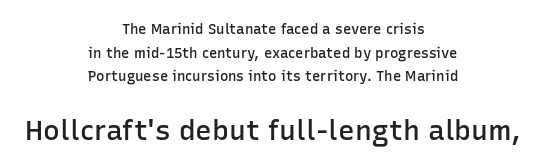
{"serif": "no", "italic": "no", "bold": "semi", "weight": "semibold", "width": "normal", "stroke_contrast": "low", "x_height": "medium", "monospaced": "no", "underline": "no", "align": "center", "line_spacing": "normal", "line_spacing_ratio": 1.69, "letter_spacing": "normal", "letter_spacing_em": 0.0, "larger_block": "second", "size_ratio": 2.0, "glyph_px": 28}
